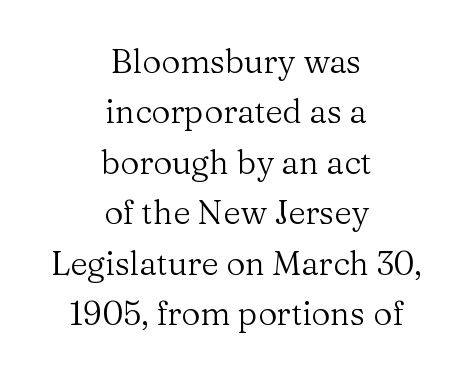
Posture: vertical. Yep, those are serifs on the letters. On a weight scale, this lands at 450 or below. Underlining? Definitely not there.
